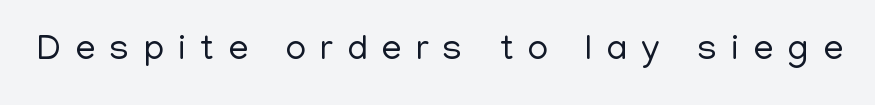
Just letters on the line, the space beneath them empty. Each letter keeps its own natural width here, so spacing adapts to shape. A typesetter would label this face a sans. Each stroke keeps to a modest, everyday thickness or less. The horizontal fit of the characters is loose and conspicuously gappy.
